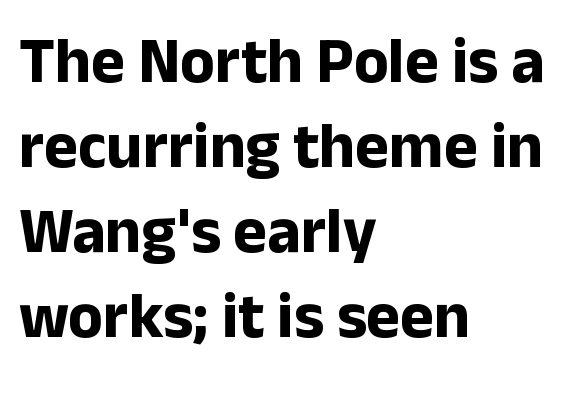
{"serif": "no", "italic": "no", "bold": "yes", "weight": "bold", "width": "normal", "stroke_contrast": "low", "x_height": "medium", "monospaced": "no", "underline": "no", "align": "left", "line_spacing": "normal", "line_spacing_ratio": 1.33, "letter_spacing": "normal", "letter_spacing_em": 0.0, "glyph_px": 64}
